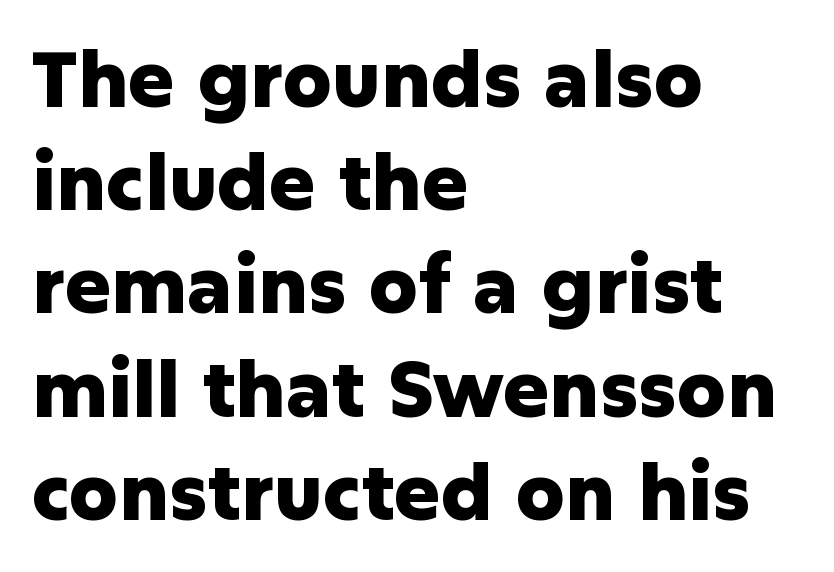
Q: Is the text bold? A: Yes.
Q: Is the text italic (slanted)? A: No, it is upright.
Q: Is the typeface a serif or a sans-serif typeface? A: Sans-serif.
Q: Is the text underlined? A: No.
Q: How is the paragraph aligned? A: Left-aligned.
Q: Is the spacing between letters normal or unusually wide? A: Normal.
Q: Is the spacing between lines tight, normal or loose? A: Normal.
Q: Width (condensed, normal, or wide)? A: Normal.
Q: Stroke contrast? A: Low.
Q: x-height? A: Medium.
Q: Monospaced? A: No.
